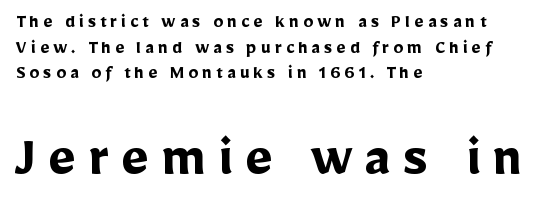
Q: Is the text bold? A: Yes.
Q: Is the text italic (slanted)? A: No, it is upright.
Q: Is the typeface a serif or a sans-serif typeface? A: Sans-serif.
Q: Is the text underlined? A: No.
Q: How is the paragraph aligned? A: Left-aligned.
Q: Is the spacing between letters normal or unusually wide? A: Unusually wide.
Q: Is the spacing between lines tight, normal or loose? A: Normal.
Q: Which block of text is set in a larger size, the first (top) or the second (bottom)? A: The second (bottom) one.
Q: Width (condensed, normal, or wide)? A: Normal.
Q: Stroke contrast? A: Low.
Q: x-height? A: Medium.
Q: Monospaced? A: No.
